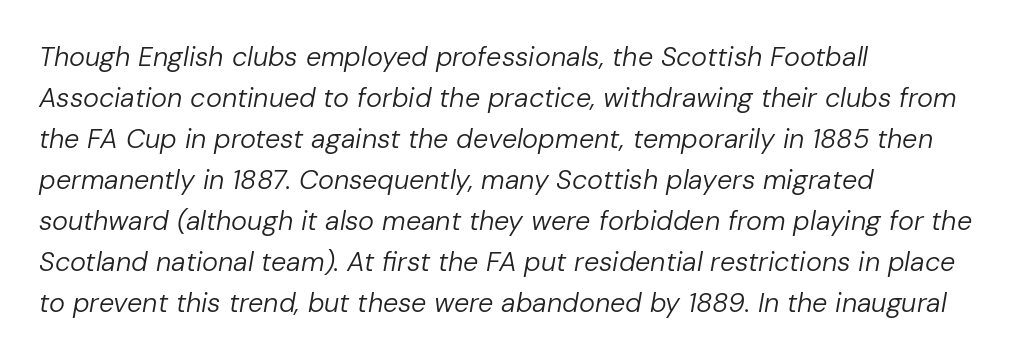
Italic: yes, the glyphs are oblique. Does the copy run flush right? No — it runs flush left. Underline: absent. Vertically, the passage feels balanced, rows spaced as you'd expect. The letters sit at their default tracking, neither squeezed nor spread.
